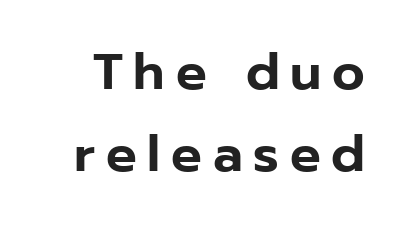
Q: Is the text italic (slanted)? A: No, it is upright.
Q: Is the typeface a serif or a sans-serif typeface? A: Sans-serif.
Q: Is the text underlined? A: No.
Q: Is the spacing between letters normal or unusually wide? A: Unusually wide.
Q: Is the spacing between lines tight, normal or loose? A: Normal.
Q: Width (condensed, normal, or wide)? A: Normal.
Q: Stroke contrast? A: Low.
Q: x-height? A: Medium.
Q: Monospaced? A: No.
